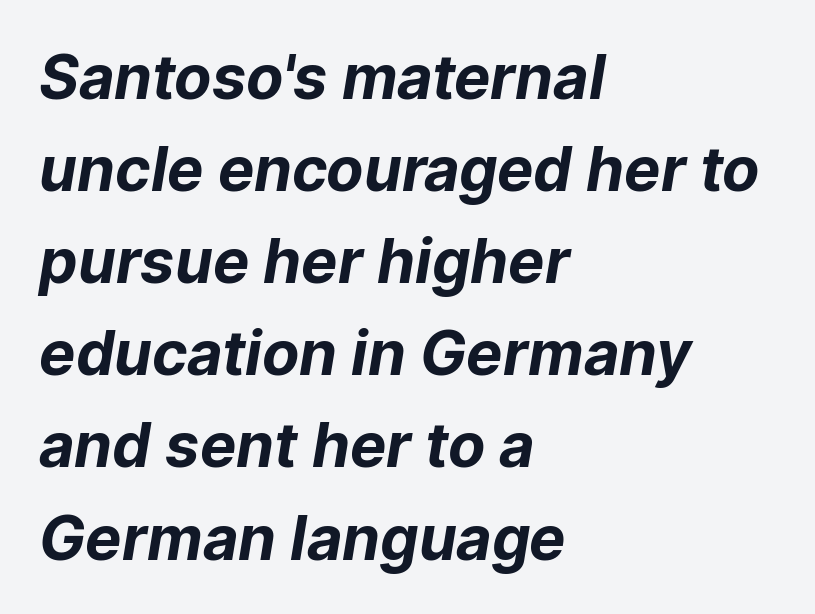
Q: Is the text bold? A: Yes.
Q: Is the typeface a serif or a sans-serif typeface? A: Sans-serif.
Q: Is the text underlined? A: No.
Q: How is the paragraph aligned? A: Left-aligned.
Q: Is the spacing between letters normal or unusually wide? A: Normal.
Q: Is the spacing between lines tight, normal or loose? A: Normal.
Q: Width (condensed, normal, or wide)? A: Normal.
Q: Stroke contrast? A: Low.
Q: x-height? A: Medium.
Q: Monospaced? A: No.
